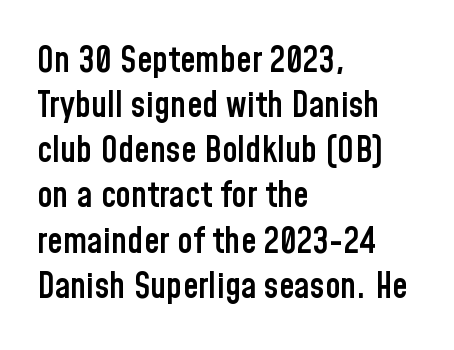
The image shows 35 px semibold, condensed sans-serif type, upright; set left-aligned, normal line spacing (1.29x), normal letter spacing, not underlined; low stroke contrast and a medium x-height.
